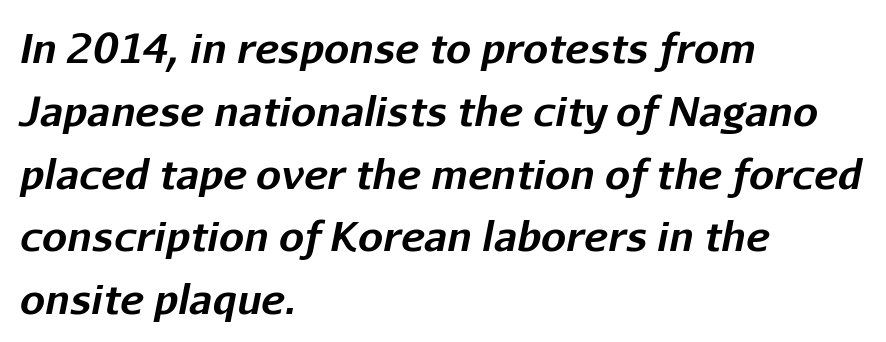
The image shows 40 px bold type, italic (leaning right); set left-aligned, normal line spacing (1.57x), normal letter spacing, not underlined; low stroke contrast and a medium x-height.
